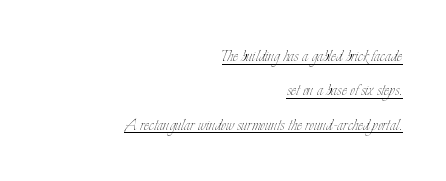
Q: Is the text bold? A: No.
Q: Is the text italic (slanted)? A: Yes.
Q: Is the text underlined? A: Yes.
Q: How is the paragraph aligned? A: Right-aligned.
Q: Is the spacing between letters normal or unusually wide? A: Normal.
